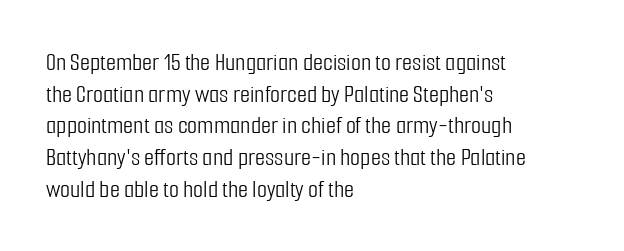
Nope, not italic — everything's standing straight. The font is comparable to plain body text, perhaps lighter. Inter-character spacing is left at the font's built-in metrics. The zone under the glyphs is completely vacant. These lines are set flush left with a ragged right edge.
